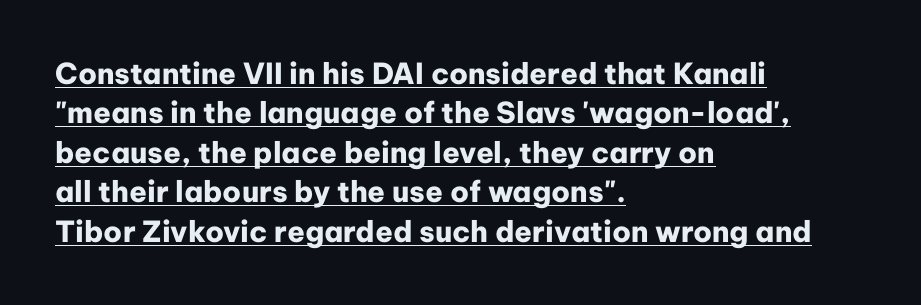
{"serif": "no", "italic": "no", "bold": "yes", "weight": "heavy", "width": "normal", "stroke_contrast": "low", "x_height": "medium", "monospaced": "no", "underline": "yes", "align": "left", "line_spacing": "normal", "line_spacing_ratio": 1.36, "letter_spacing": "normal", "letter_spacing_em": 0.0, "glyph_px": 29}
